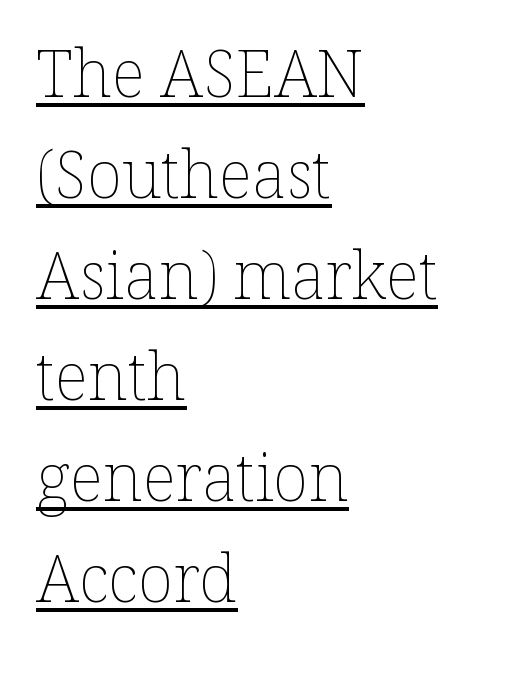
Q: Is the text bold? A: No.
Q: Is the text italic (slanted)? A: No, it is upright.
Q: Is the text underlined? A: Yes.
Q: How is the paragraph aligned? A: Left-aligned.
Q: Is the spacing between letters normal or unusually wide? A: Normal.
Q: Is the spacing between lines tight, normal or loose? A: Normal.
Q: Width (condensed, normal, or wide)? A: Normal.
Q: Stroke contrast? A: Low.
Q: x-height? A: Medium.
Q: Monospaced? A: No.
